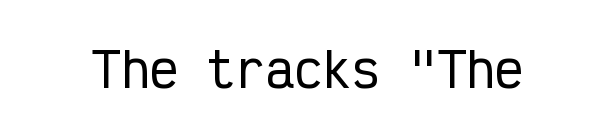
The image shows 48 px condensed sans-serif type, upright, monospaced; set normal letter spacing, not underlined; low stroke contrast and a medium x-height.
